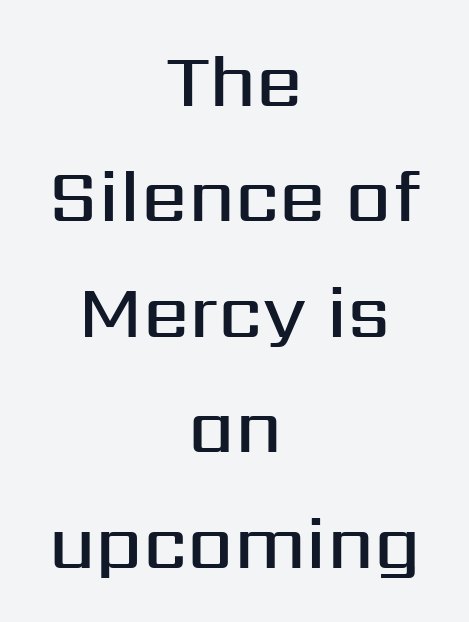
The image shows 74 px semibold sans-serif type, upright; set centered, normal line spacing (1.56x), normal letter spacing, not underlined; medium stroke contrast and a medium x-height.
